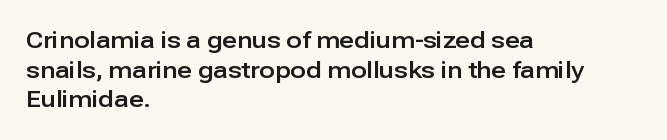
Descenders are the only things crossing below the line. A classic flush-left, rag-right setting is used for this passage. Upright lettering throughout. Quick note: interline space is typical. Letter spacing: default.
